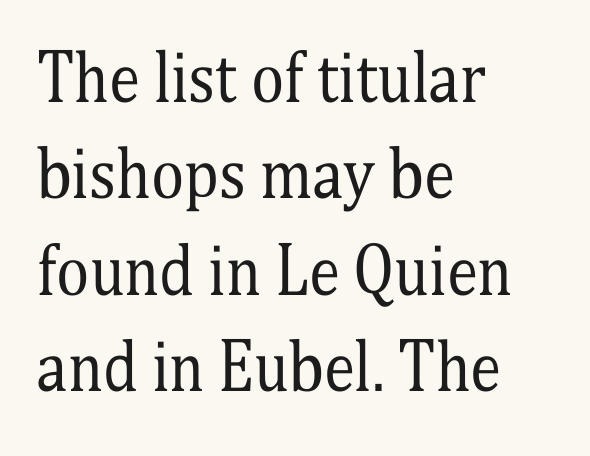
The image shows 63 px regular-weight, condensed serif type, upright; set left-aligned, normal line spacing (1.53x), normal letter spacing, not underlined; medium stroke contrast and a medium x-height.
